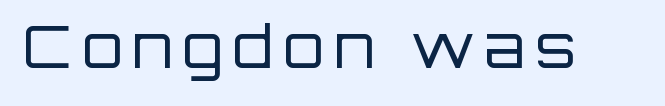
The image shows 59 px regular-weight sans-serif type, upright; set not underlined; low stroke contrast and a large x-height.
